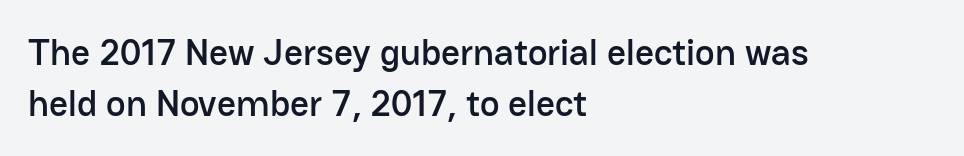
The image shows 37 px sans-serif type, upright; set left-aligned, normal line spacing (1.39x), normal letter spacing, not underlined; low stroke contrast and a medium x-height.
